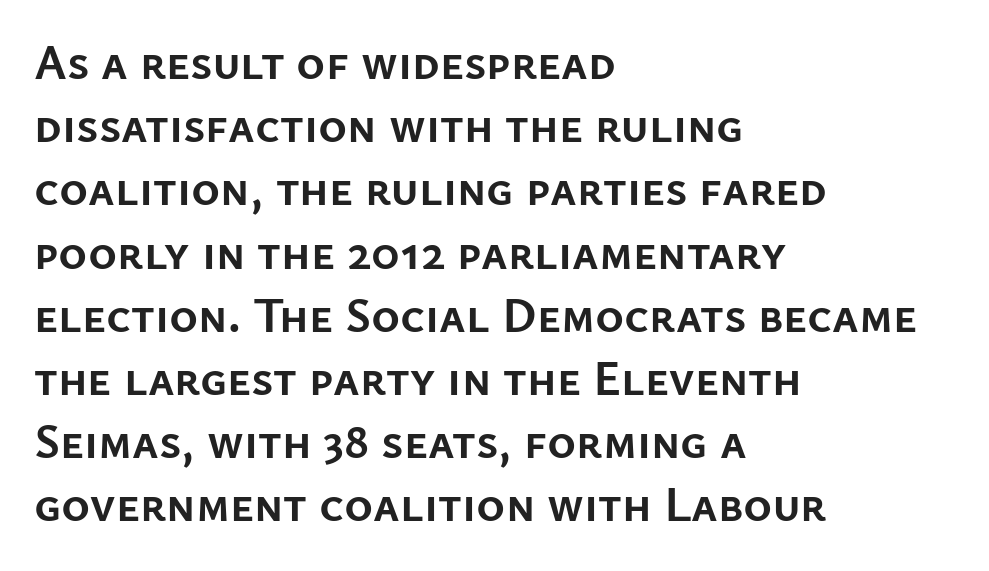
The image shows 49 px semibold sans-serif type, upright; set left-aligned, normal line spacing (1.29x), normal letter spacing, not underlined; low stroke contrast and a medium x-height.
